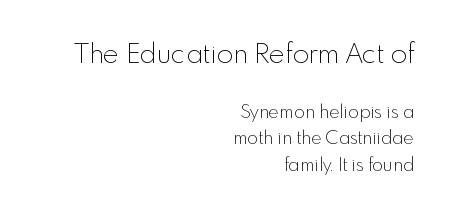
The image shows 27 px text type, upright; set right-aligned, normal line spacing (1.48x), normal letter spacing, not underlined; the first (top) block is 1.5x larger.
